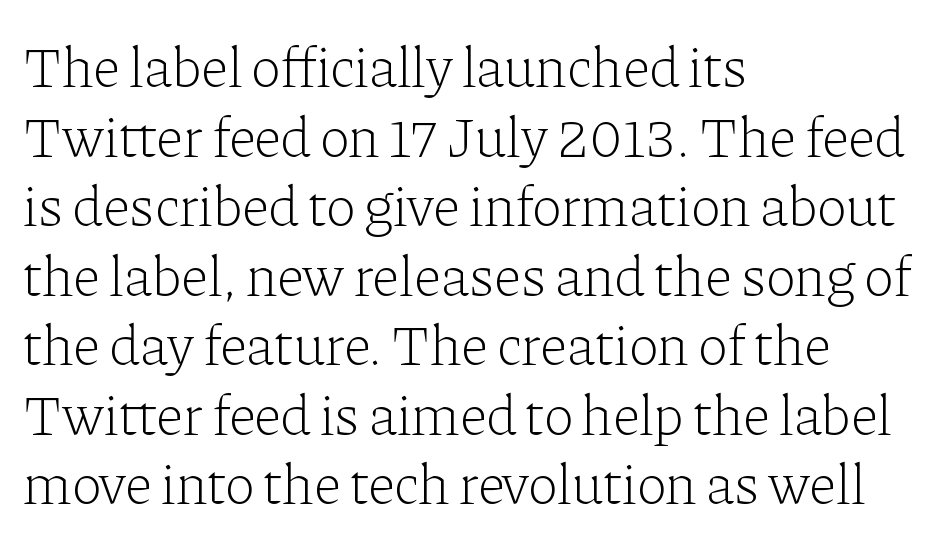
The image shows 57 px light serif type, upright; set left-aligned, line spacing 1.22x, normal letter spacing, not underlined; low stroke contrast and a medium x-height.
